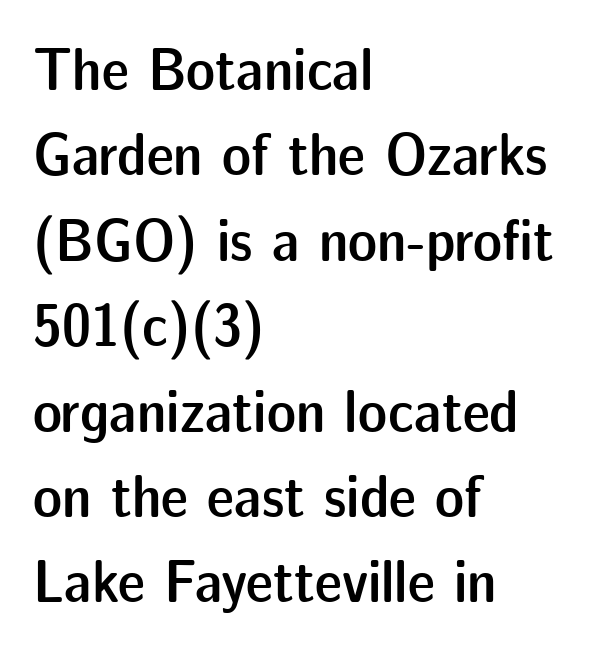
Q: Is the text bold? A: Semi-bold.
Q: Is the text italic (slanted)? A: No, it is upright.
Q: Is the typeface a serif or a sans-serif typeface? A: Sans-serif.
Q: Is the text underlined? A: No.
Q: How is the paragraph aligned? A: Left-aligned.
Q: Is the spacing between letters normal or unusually wide? A: Normal.
Q: Is the spacing between lines tight, normal or loose? A: Normal.
Q: Width (condensed, normal, or wide)? A: Normal.
Q: Stroke contrast? A: Low.
Q: x-height? A: Medium.
Q: Monospaced? A: No.
